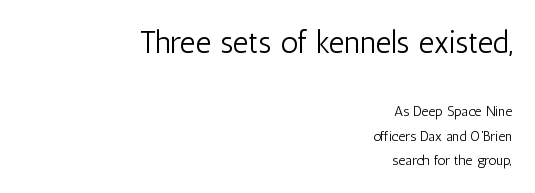
The image shows 31 px light, condensed sans-serif type, upright; set right-aligned, line spacing 1.75x, normal letter spacing, not underlined; the first (top) block is 2.21x larger; low stroke contrast and a medium x-height.
